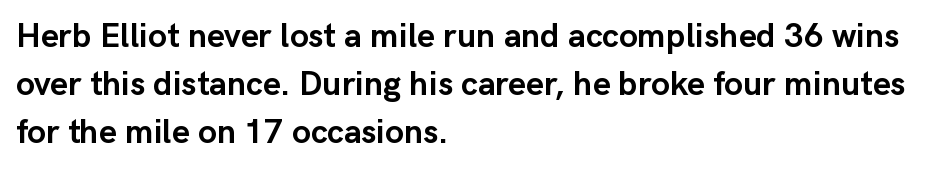
Q: Is the text bold? A: Yes.
Q: Is the text italic (slanted)? A: No, it is upright.
Q: Is the typeface a serif or a sans-serif typeface? A: Sans-serif.
Q: Is the text underlined? A: No.
Q: How is the paragraph aligned? A: Left-aligned.
Q: Is the spacing between letters normal or unusually wide? A: Normal.
Q: Is the spacing between lines tight, normal or loose? A: Normal.
Q: Width (condensed, normal, or wide)? A: Normal.
Q: Stroke contrast? A: Low.
Q: x-height? A: Medium.
Q: Monospaced? A: No.
